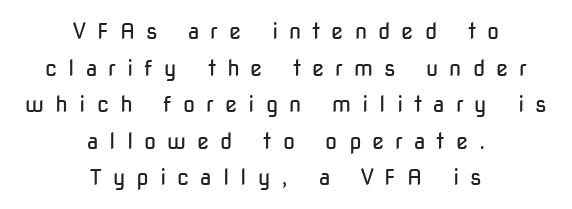
The image shows 22 px text type, upright; set centered, normal line spacing (1.66x), unusually wide letter spacing (+0.5 em), not underlined.
